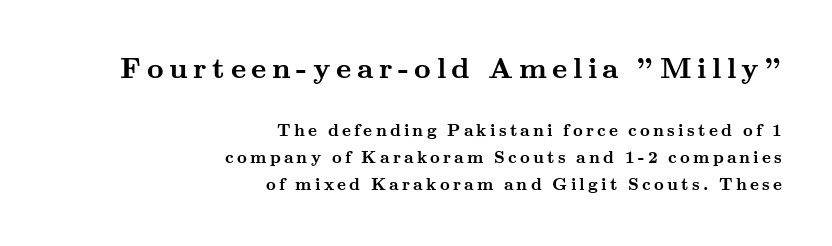
{"serif": "yes", "italic": "no", "bold": "yes", "weight": "semibold", "width": "wide", "stroke_contrast": "medium", "x_height": "small", "monospaced": "no", "underline": "no", "align": "right", "line_spacing": "normal", "line_spacing_ratio": 1.59, "larger_block": "first", "size_ratio": 1.71, "glyph_px": 29}
